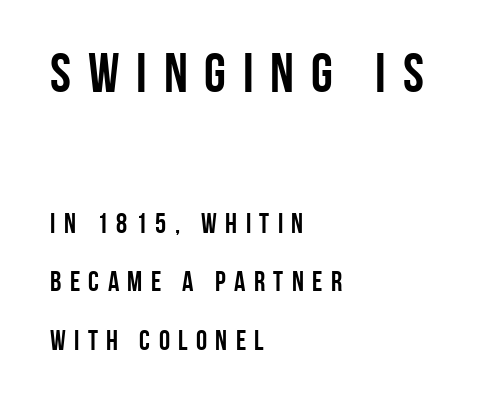
{"serif": "no", "italic": "no", "bold": "yes", "weight": "semibold", "width": "condensed", "stroke_contrast": "low", "x_height": "large", "monospaced": "no", "underline": "no", "align": "left", "line_spacing": "loose", "line_spacing_ratio": 2.09, "letter_spacing": "wide", "letter_spacing_em": 0.3, "larger_block": "first", "size_ratio": 2.0, "glyph_px": 56}
